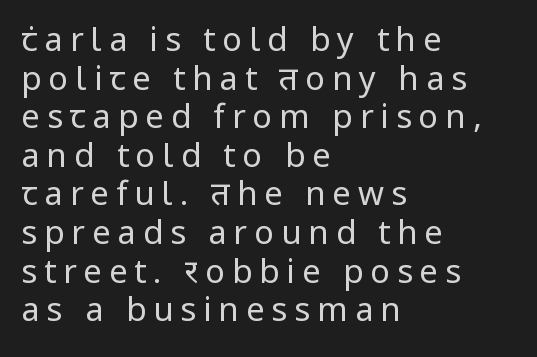
The image shows 33 px regular-weight sans-serif type, upright; set left-aligned, line spacing 1.17x, unusually wide letter spacing (+0.21 em), not underlined; low stroke contrast and a medium x-height.
